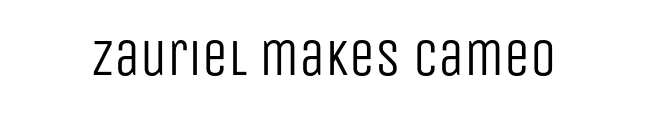
Character widths vary here, with narrow letters taking less room than wide ones. The characters display no serif detailing; their extremities are plain. Only glyphs here, with clear space below each row. The letterforms sit at book weight or below. This sample uses plain, unmodified letter spacing.
